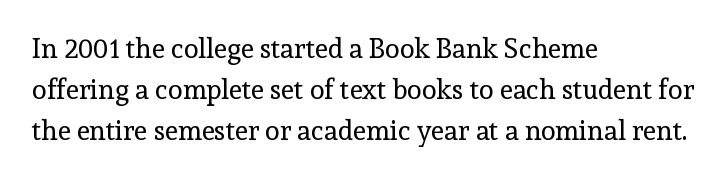
Q: Is the text bold? A: No.
Q: Is the text italic (slanted)? A: No, it is upright.
Q: Is the text underlined? A: No.
Q: How is the paragraph aligned? A: Left-aligned.
Q: Is the spacing between letters normal or unusually wide? A: Normal.
Q: Is the spacing between lines tight, normal or loose? A: Normal.
